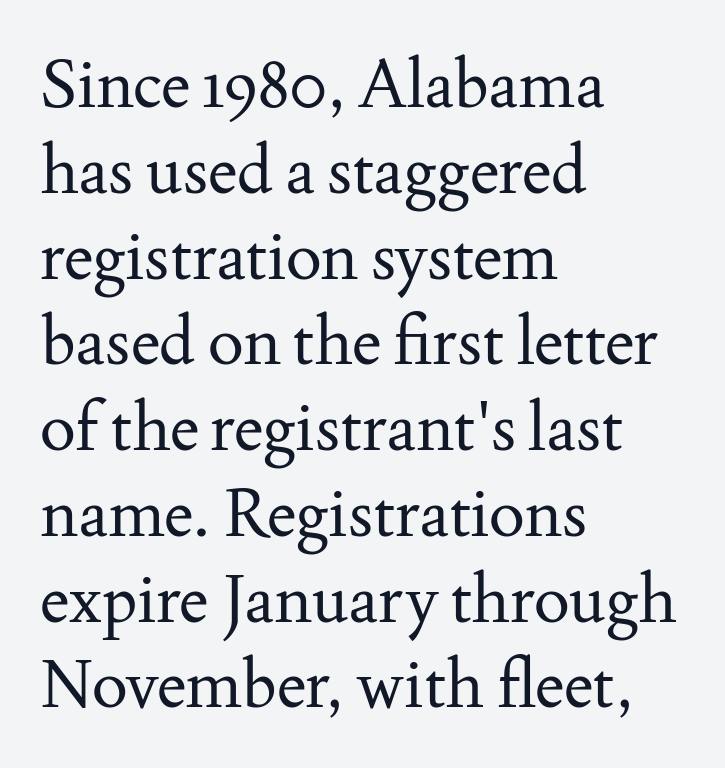
Q: Is the text bold? A: No.
Q: Is the text italic (slanted)? A: No, it is upright.
Q: Is the typeface a serif or a sans-serif typeface? A: Serif.
Q: Is the text underlined? A: No.
Q: How is the paragraph aligned? A: Left-aligned.
Q: Is the spacing between letters normal or unusually wide? A: Normal.
Q: Is the spacing between lines tight, normal or loose? A: Normal.
Q: Width (condensed, normal, or wide)? A: Normal.
Q: Stroke contrast? A: Medium.
Q: x-height? A: Small.
Q: Monospaced? A: No.
